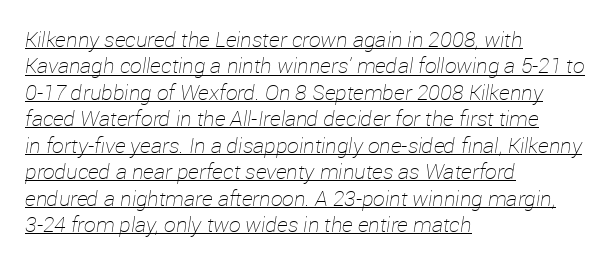
{"italic": "yes", "lean": "right", "slant_degrees": 12, "bold": "no", "underline": "yes", "align": "left", "line_spacing": "normal", "line_spacing_ratio": 1.26, "letter_spacing": "normal", "letter_spacing_em": 0.0, "glyph_px": 21}
